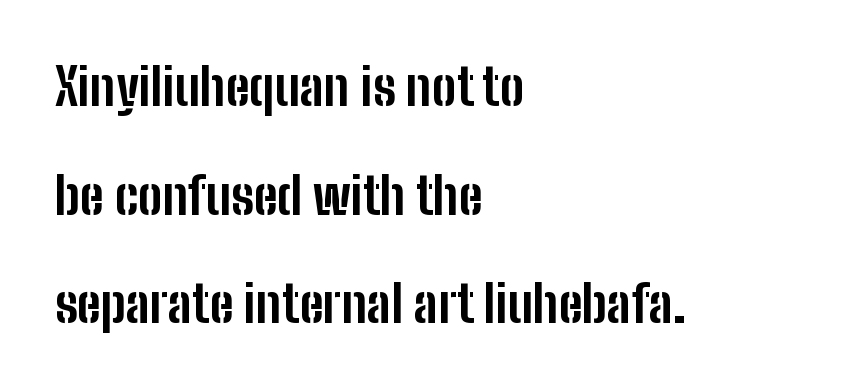
{"serif": "no", "italic": "no", "bold": "yes", "weight": "bold", "width": "condensed", "stroke_contrast": "low", "x_height": "medium", "monospaced": "no", "underline": "no", "align": "left", "line_spacing": "loose", "line_spacing_ratio": 2.13, "letter_spacing": "normal", "letter_spacing_em": 0.0, "glyph_px": 51}
